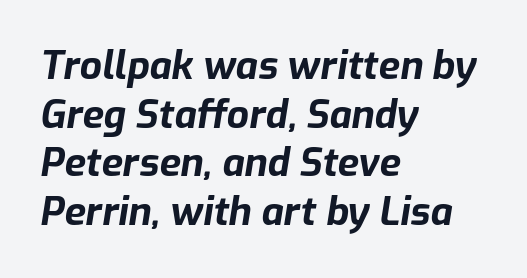
{"italic": "yes", "lean": "right", "slant_degrees": 9, "bold": "yes", "weight": "bold", "width": "normal", "stroke_contrast": "low", "x_height": "medium", "monospaced": "no", "underline": "no", "align": "left", "line_spacing": "normal", "line_spacing_ratio": 1.25, "letter_spacing": "normal", "letter_spacing_em": 0.0, "glyph_px": 39}
